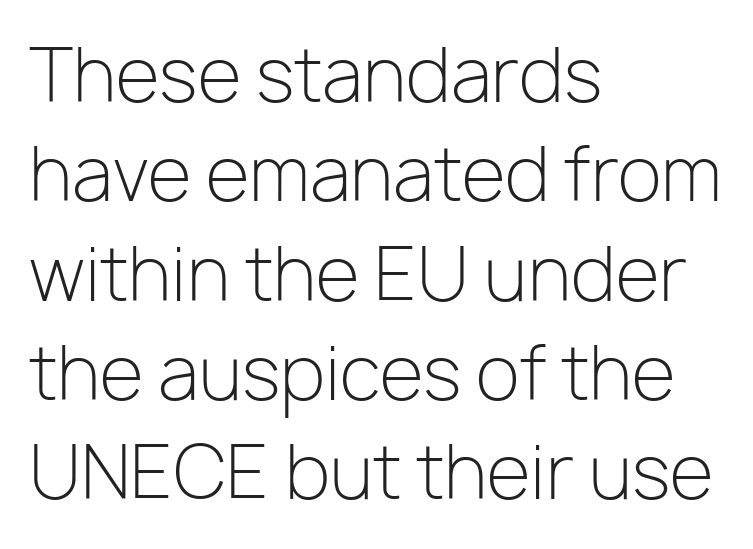
{"serif": "no", "italic": "no", "bold": "no", "weight": "light", "width": "normal", "stroke_contrast": "low", "x_height": "medium", "monospaced": "no", "underline": "no", "align": "left", "line_spacing": "normal", "line_spacing_ratio": 1.38, "letter_spacing": "normal", "letter_spacing_em": 0.0, "glyph_px": 72}
